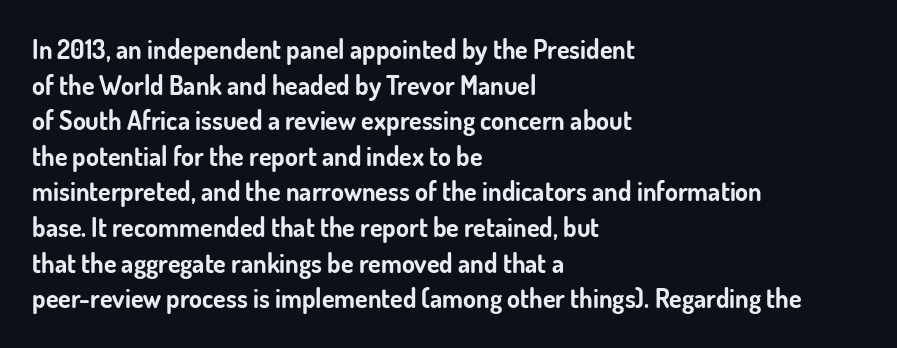
Q: Is the text bold? A: Yes.
Q: Is the text italic (slanted)? A: No, it is upright.
Q: Is the text underlined? A: No.
Q: How is the paragraph aligned? A: Left-aligned.
Q: Is the spacing between letters normal or unusually wide? A: Normal.
Q: Is the spacing between lines tight, normal or loose? A: Normal.
